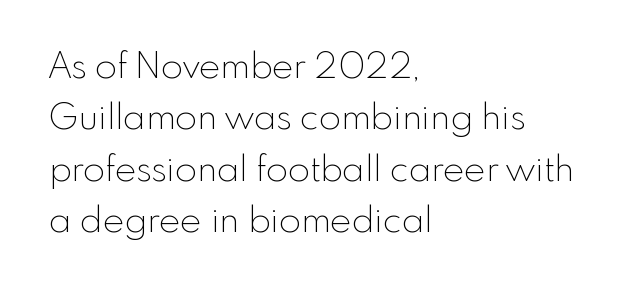
Q: Is the text bold? A: No.
Q: Is the text italic (slanted)? A: No, it is upright.
Q: Is the typeface a serif or a sans-serif typeface? A: Sans-serif.
Q: Is the text underlined? A: No.
Q: How is the paragraph aligned? A: Left-aligned.
Q: Is the spacing between letters normal or unusually wide? A: Normal.
Q: Is the spacing between lines tight, normal or loose? A: Normal.
Q: Width (condensed, normal, or wide)? A: Normal.
Q: x-height? A: Small.
Q: Monospaced? A: No.
